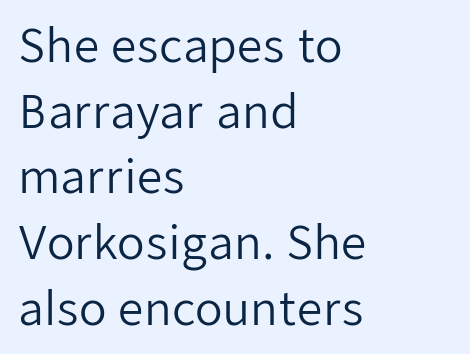
The image shows 45 px regular-weight sans-serif type, upright; set left-aligned, normal line spacing (1.46x), normal letter spacing, not underlined; low stroke contrast and a medium x-height.
